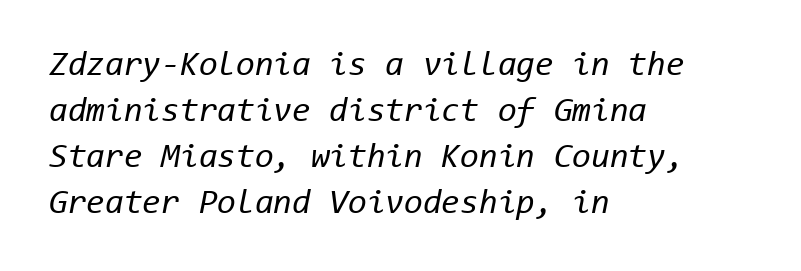
The image shows 34 px regular-weight type, italic (leaning right), monospaced; set left-aligned, normal line spacing (1.35x), normal letter spacing, not underlined; low stroke contrast and a medium x-height.
